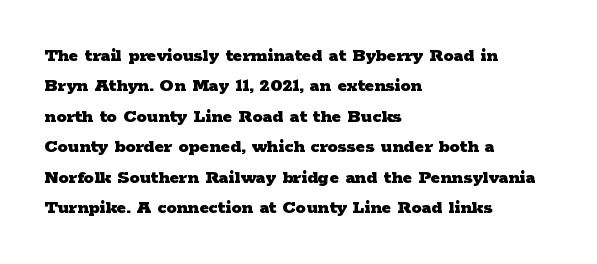
Q: Is the text bold? A: Yes.
Q: Is the text italic (slanted)? A: No, it is upright.
Q: Is the text underlined? A: No.
Q: How is the paragraph aligned? A: Left-aligned.
Q: Is the spacing between letters normal or unusually wide? A: Normal.
Q: Is the spacing between lines tight, normal or loose? A: Normal.
